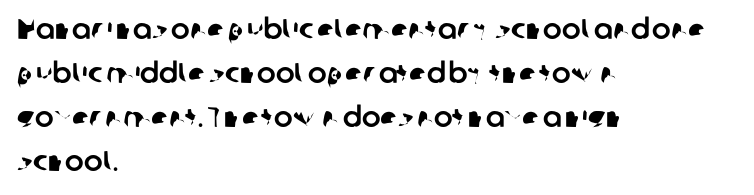
Think of a printed novel: that variable character pitch is what you see here. Default kerning and tracking; the words read as compact shapes. Regarding leading, the lines here are spaced in the standard way. These lines stack with their left ends in a neat column. Nope, no serifs anywhere on these letters.
